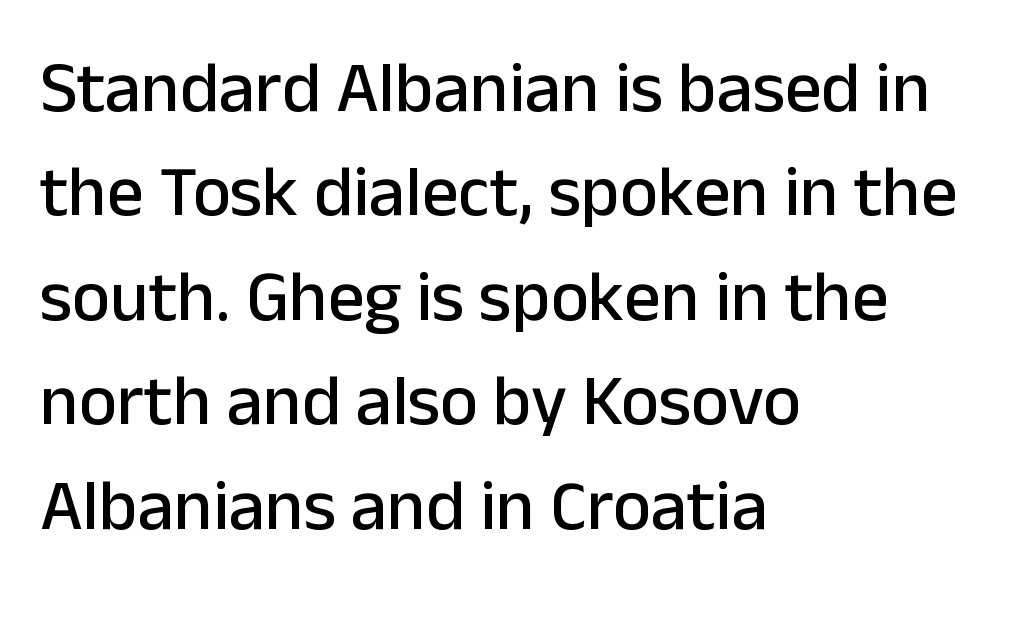
Horizontally, the lines are justified to the leading edge only. Whoever set this chose a conventional vertical rhythm. The passage shown is not underscored anywhere. Short note: letters normally spaced.
